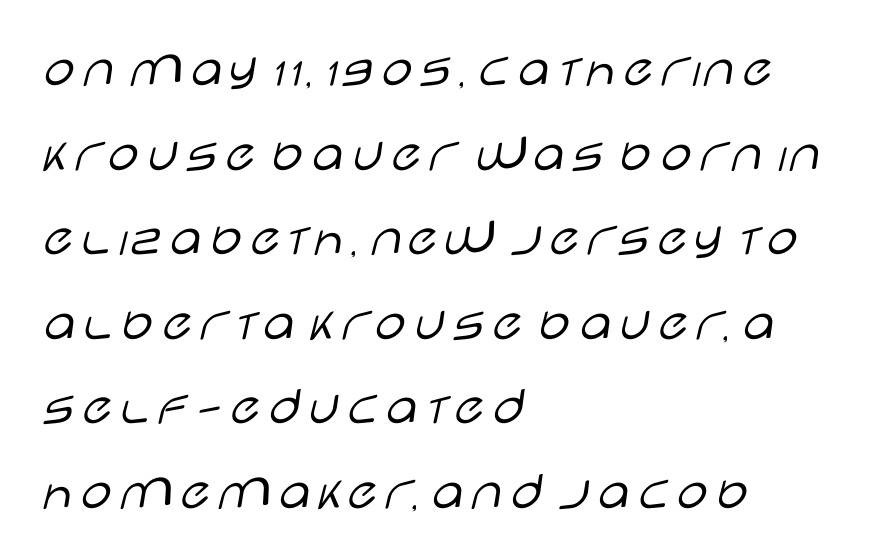
Descenders are the only things crossing below the line. Is there much room between lines? A standard amount, neither cramped nor airy. Students, note that the glyphs here touch the page at normal intervals. This sample uses a sans-serif face. All the whitespace from short lines collects on the right. These lines are rendered in a variable-pitch font.
